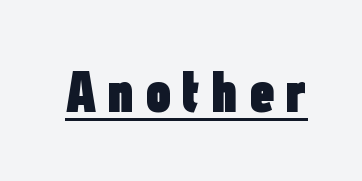
The image shows 59 px heavy, condensed sans-serif type, upright; set underlined; low stroke contrast and a medium x-height.
